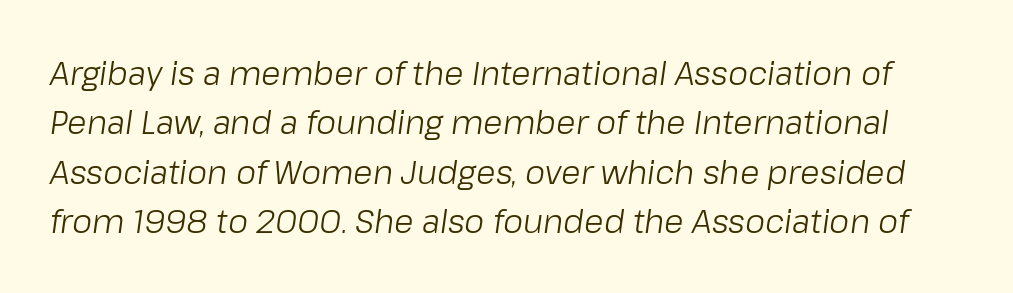
The image shows 32 px light type, italic (leaning right); set normal line spacing (1.54x), normal letter spacing, not underlined; low stroke contrast and a medium x-height.
